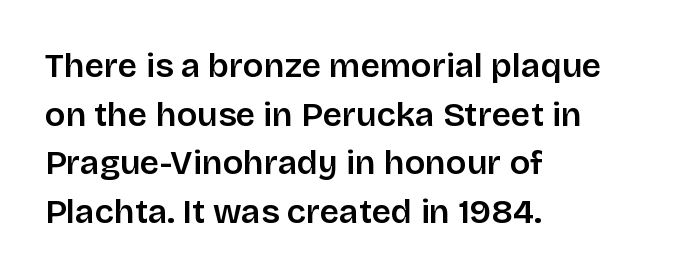
A sans-serif font was chosen for this passage. Normally led — the rows are evenly, conventionally spaced. Anything drawn beneath the words? Only blank space. The text block is weighted toward the left margin, trailing off unevenly rightward.
